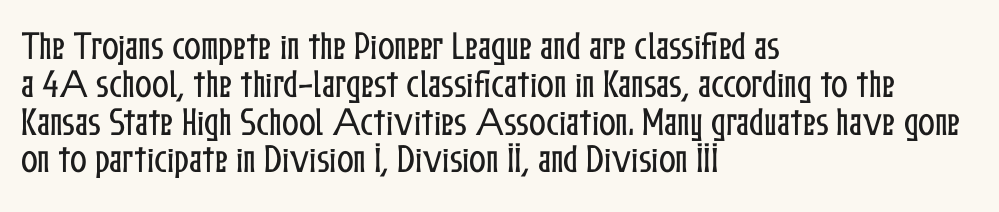
The image shows 31 px condensed type, upright; set left-aligned, line spacing 1.22x, normal letter spacing, not underlined; low stroke contrast and a medium x-height.
